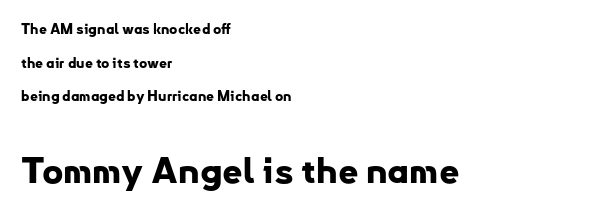
The image shows 36 px bold sans-serif type, upright; set left-aligned, loose line spacing (2.4x), normal letter spacing, not underlined; the second (bottom) block is 2.57x larger; low stroke contrast and a small x-height.
